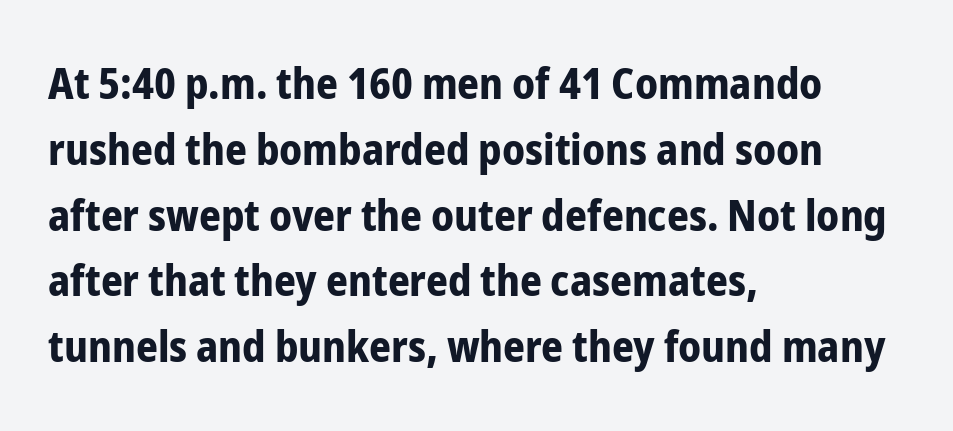
{"serif": "no", "italic": "no", "bold": "yes", "weight": "bold", "width": "condensed", "stroke_contrast": "low", "x_height": "medium", "monospaced": "no", "underline": "no", "align": "left", "line_spacing": "normal", "line_spacing_ratio": 1.53, "letter_spacing": "normal", "letter_spacing_em": 0.0, "glyph_px": 43}
